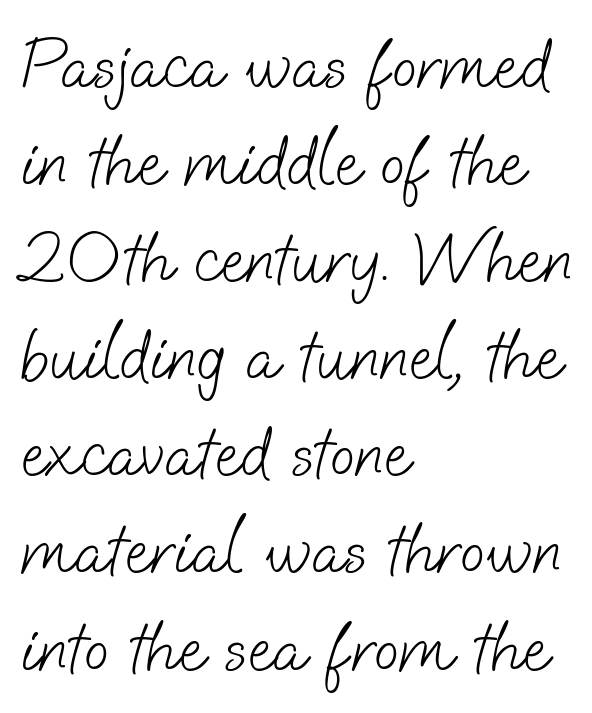
Q: Is the text bold? A: No.
Q: Is the typeface a serif or a sans-serif typeface? A: Sans-serif.
Q: Is the text underlined? A: No.
Q: How is the paragraph aligned? A: Left-aligned.
Q: Is the spacing between letters normal or unusually wide? A: Normal.
Q: Is the spacing between lines tight, normal or loose? A: Normal.
Q: Width (condensed, normal, or wide)? A: Normal.
Q: Stroke contrast? A: Low.
Q: x-height? A: Small.
Q: Monospaced? A: No.
